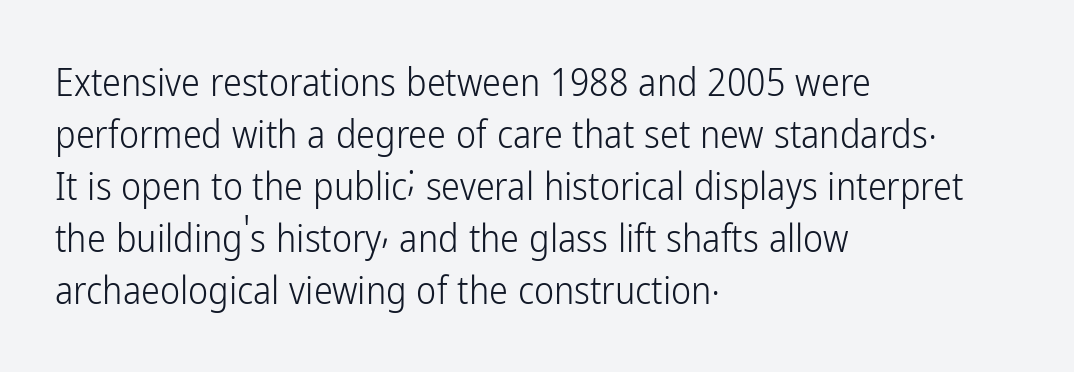
The image shows 38 px light, condensed sans-serif type, upright; set left-aligned, normal line spacing (1.37x), normal letter spacing, not underlined; low stroke contrast and a medium x-height.
